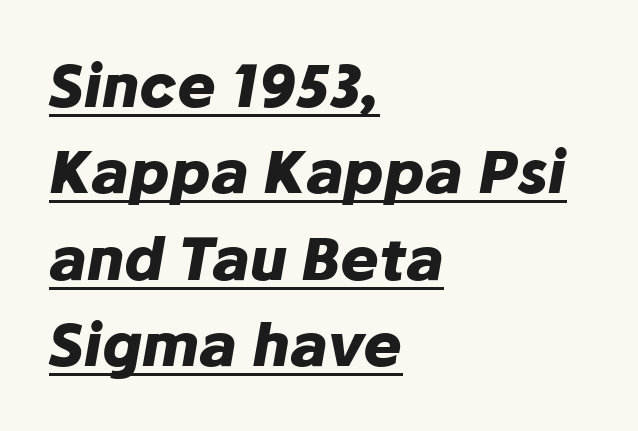
Line beginnings align vertically; line endings do not. Summary of weight: heavy, a full bold. This sample has the flowing, uneven cadence of proportional lettering. The font's italic variant was chosen for this text. One glance says typical: line gaps are just what's usual.
